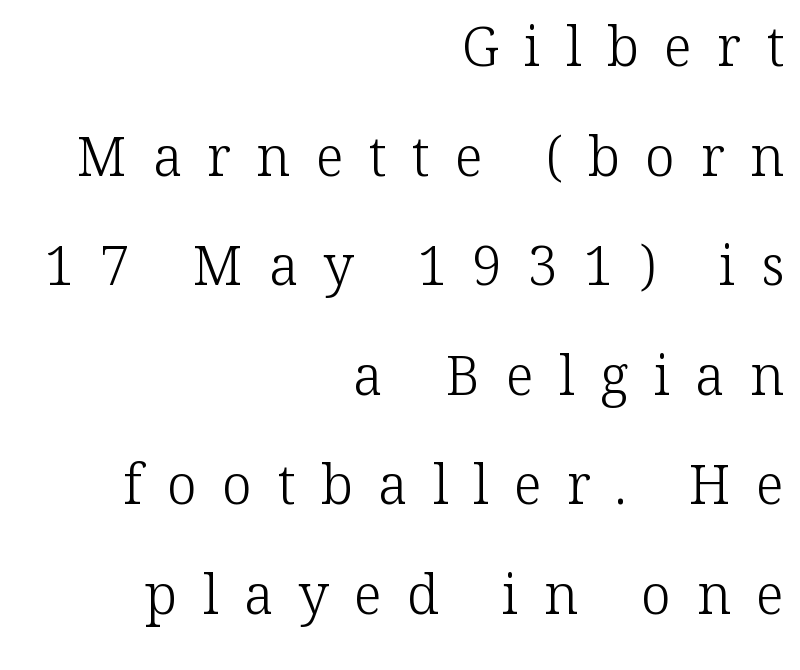
The image shows 54 px light serif type, upright; set right-aligned, loose line spacing (2.03x), unusually wide letter spacing (+0.47 em), not underlined; low stroke contrast and a medium x-height.
